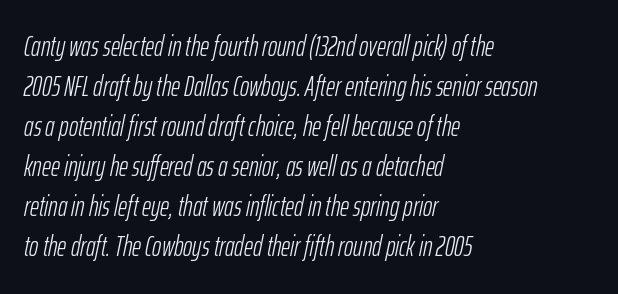
{"italic": "yes", "lean": "right", "slant_degrees": 12, "bold": "no", "weight": "light", "width": "condensed", "stroke_contrast": "low", "x_height": "medium", "monospaced": "no", "underline": "no", "align": "left", "line_spacing": "normal", "line_spacing_ratio": 1.43, "letter_spacing": "normal", "letter_spacing_em": 0.0, "glyph_px": 28}
